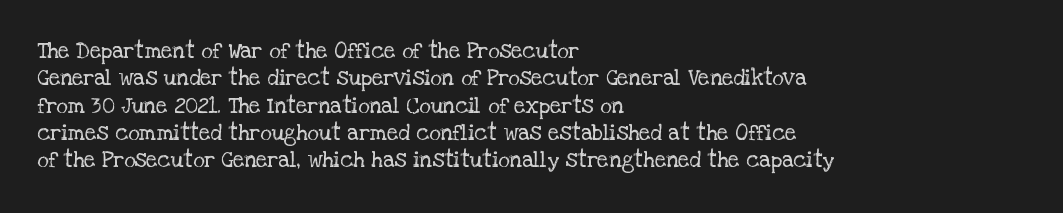
The image shows 22 px text type, upright; set left-aligned, line spacing 1.24x, normal letter spacing, not underlined.
